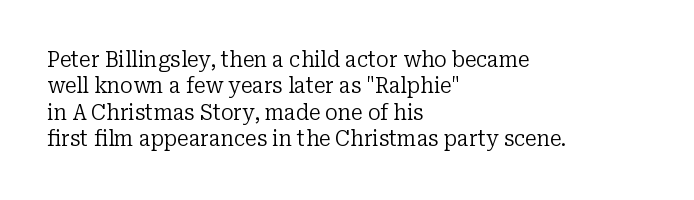
{"italic": "no", "bold": "no", "underline": "no", "align": "left", "line_spacing": "normal", "line_spacing_ratio": 1.26, "letter_spacing": "normal", "letter_spacing_em": 0.0, "glyph_px": 21}
